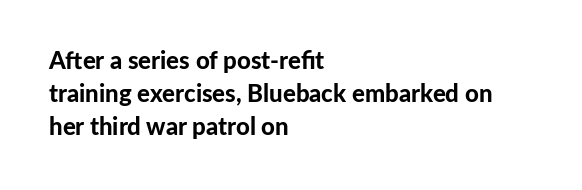
Q: Is the text bold? A: Yes.
Q: Is the text italic (slanted)? A: No, it is upright.
Q: Is the text underlined? A: No.
Q: How is the paragraph aligned? A: Left-aligned.
Q: Is the spacing between letters normal or unusually wide? A: Normal.
Q: Is the spacing between lines tight, normal or loose? A: Normal.
